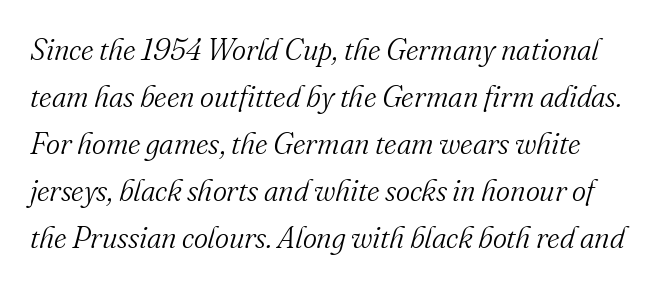
Q: Is the text bold? A: No.
Q: Is the text italic (slanted)? A: Yes, it leans right by about 16 degrees.
Q: Is the typeface a serif or a sans-serif typeface? A: Serif.
Q: Is the text underlined? A: No.
Q: Is the spacing between letters normal or unusually wide? A: Normal.
Q: Is the spacing between lines tight, normal or loose? A: Normal.
Q: Width (condensed, normal, or wide)? A: Normal.
Q: Stroke contrast? A: Medium.
Q: x-height? A: Small.
Q: Monospaced? A: No.
